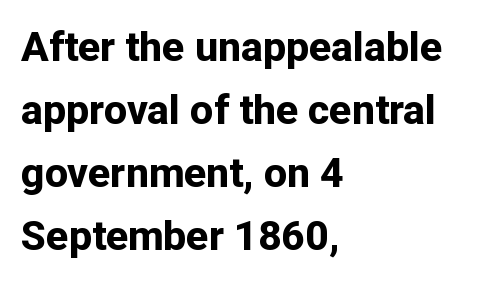
Q: Is the text bold? A: Yes.
Q: Is the text italic (slanted)? A: No, it is upright.
Q: Is the typeface a serif or a sans-serif typeface? A: Sans-serif.
Q: Is the text underlined? A: No.
Q: How is the paragraph aligned? A: Left-aligned.
Q: Is the spacing between letters normal or unusually wide? A: Normal.
Q: Is the spacing between lines tight, normal or loose? A: Normal.
Q: Width (condensed, normal, or wide)? A: Normal.
Q: Stroke contrast? A: Low.
Q: x-height? A: Medium.
Q: Monospaced? A: No.
